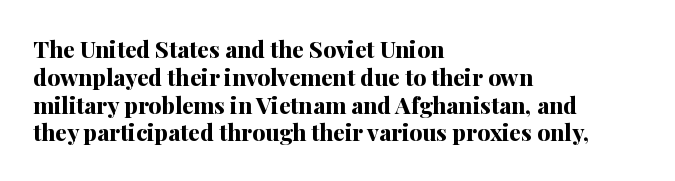
Q: Is the text bold? A: Yes.
Q: Is the text italic (slanted)? A: No, it is upright.
Q: Is the text underlined? A: No.
Q: How is the paragraph aligned? A: Left-aligned.
Q: Is the spacing between letters normal or unusually wide? A: Normal.
